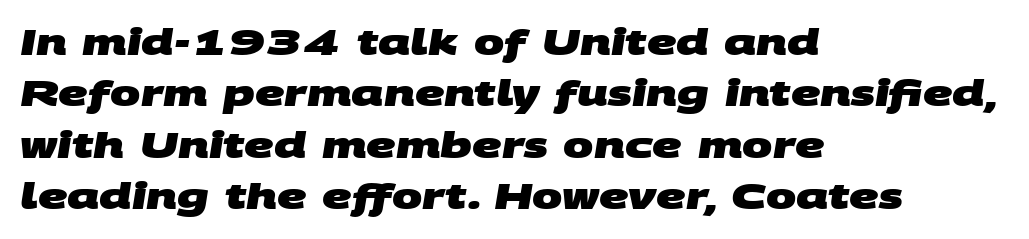
The image shows 36 px heavy, wide sans-serif type; set left-aligned, normal line spacing (1.43x), normal letter spacing, not underlined; medium stroke contrast and a large x-height.
